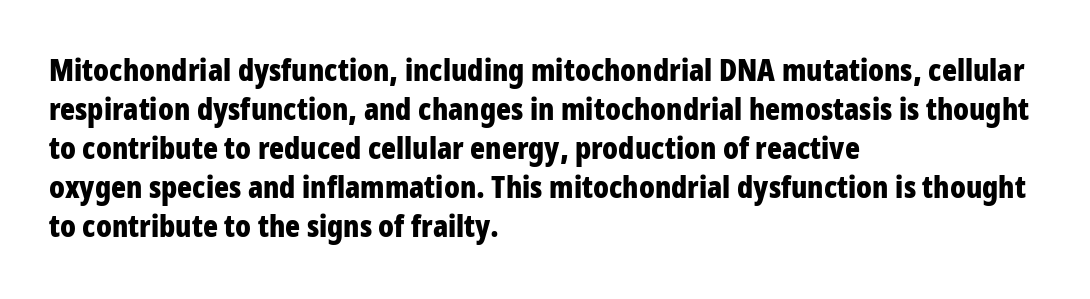
The image shows 31 px bold, condensed sans-serif type, upright; set left-aligned, normal line spacing (1.26x), normal letter spacing, not underlined; low stroke contrast and a large x-height.
